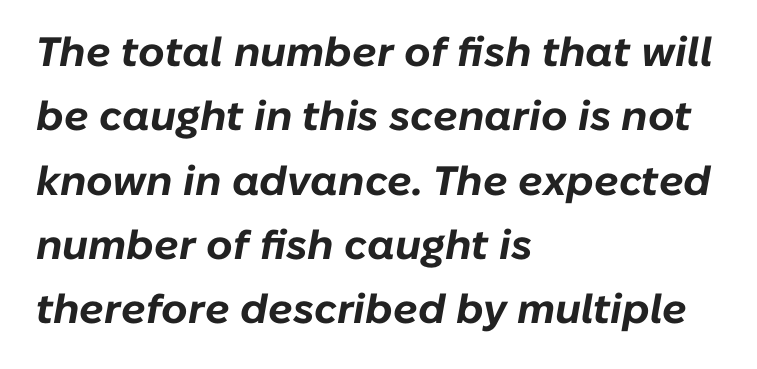
Glance below the letters and you will spot only blank space. Caption: standard tracking, unaltered. Quick note: interline space is typical. Compared with ordinary roman type, these characters are visibly tilted.
